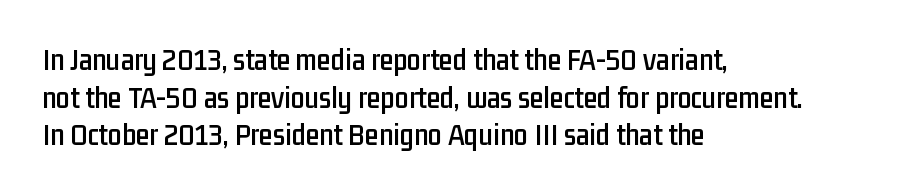
{"serif": "no", "italic": "no", "width": "condensed", "stroke_contrast": "low", "x_height": "medium", "monospaced": "no", "underline": "no", "align": "left", "line_spacing_ratio": 1.21, "letter_spacing": "normal", "letter_spacing_em": 0.0, "glyph_px": 31}
